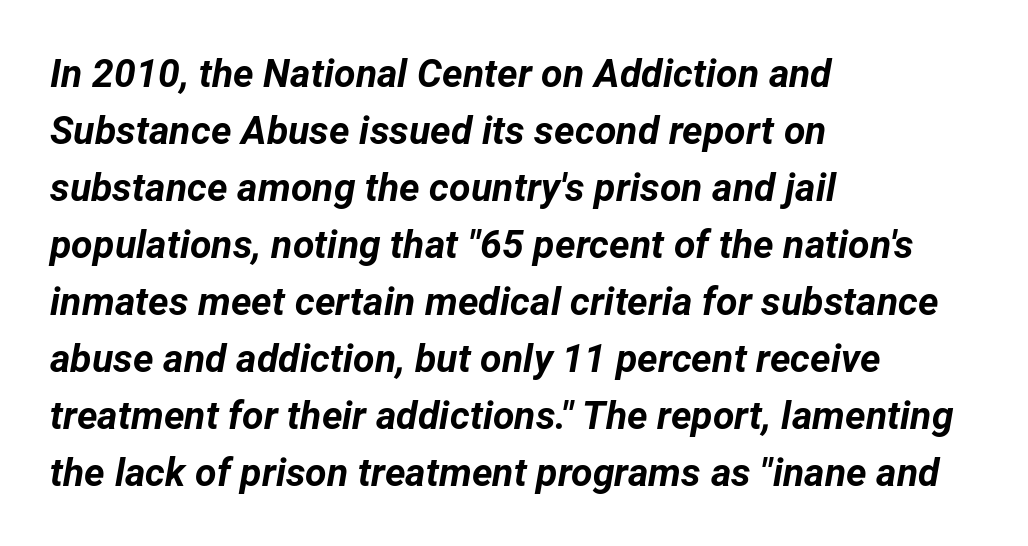
The font's italic variant was chosen for this text. Does the copy run flush right? No — it runs flush left. Default kerning and tracking; the words read as compact shapes. A bare baseline throughout the passage. Each glyph is drawn with heavy, bold strokes.
